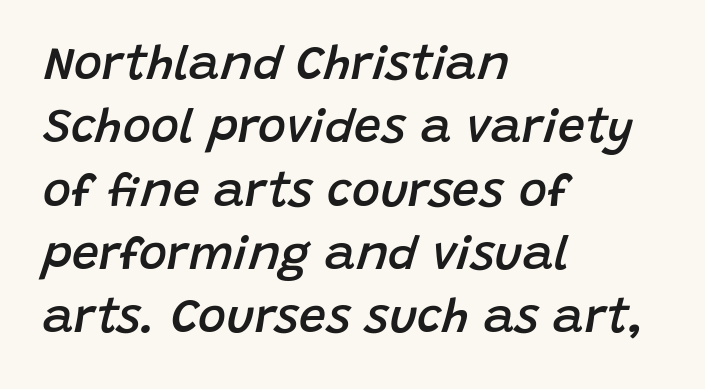
The image shows 48 px semibold type, italic (leaning right); set left-aligned, normal line spacing (1.32x), normal letter spacing, not underlined; low stroke contrast and a large x-height.
